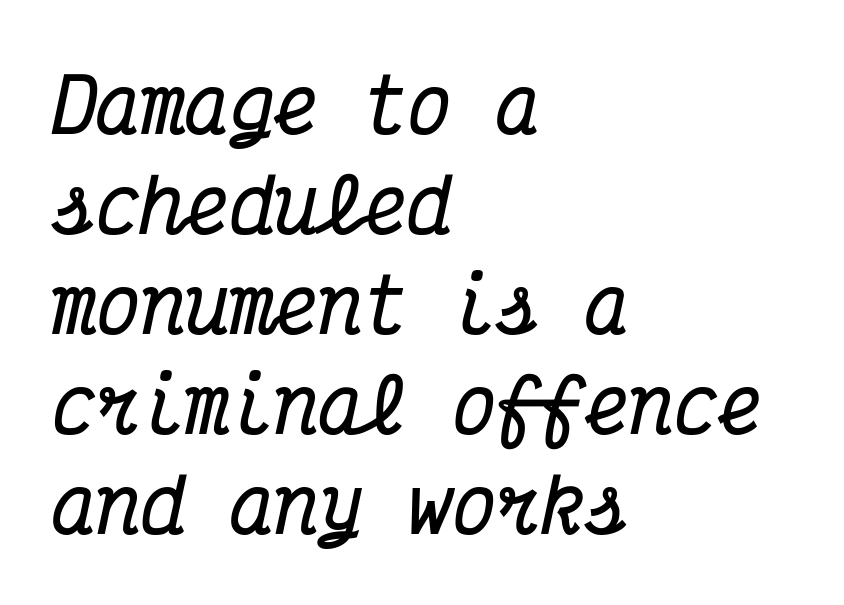
The image shows 74 px bold, condensed serif type, italic (leaning right), monospaced; set left-aligned, normal line spacing (1.35x), normal letter spacing, not underlined; medium stroke contrast and a medium x-height.
